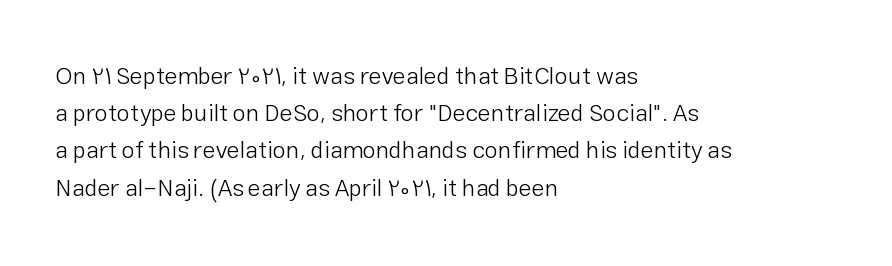
The image shows 24 px text type, upright; set left-aligned, normal line spacing (1.55x), normal letter spacing, not underlined.
